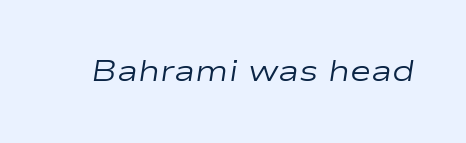
The image shows 29 px regular-weight, wide type, italic (leaning right); set normal letter spacing, not underlined; low stroke contrast and a medium x-height.
